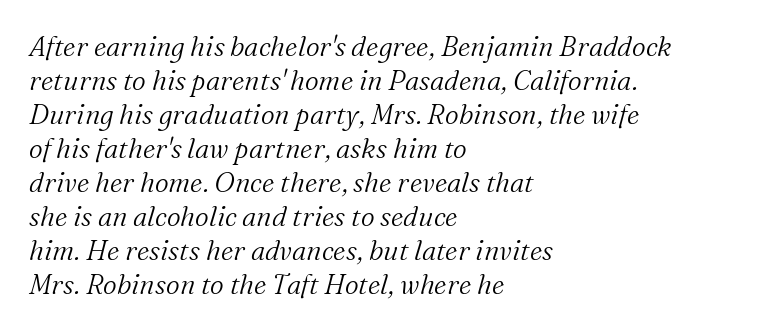
Q: Is the text bold? A: No.
Q: Is the text italic (slanted)? A: Yes, it leans right by about 16 degrees.
Q: Is the text underlined? A: No.
Q: How is the paragraph aligned? A: Left-aligned.
Q: Is the spacing between letters normal or unusually wide? A: Normal.
Q: Is the spacing between lines tight, normal or loose? A: Normal.
